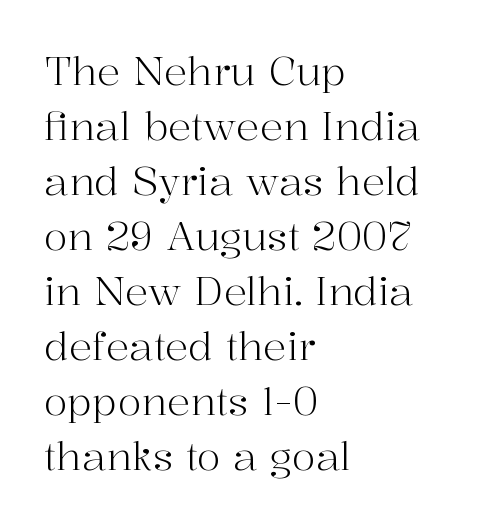
The image shows 39 px light serif type, upright; set left-aligned, normal line spacing (1.41x), normal letter spacing, not underlined; high stroke contrast and a medium x-height.
